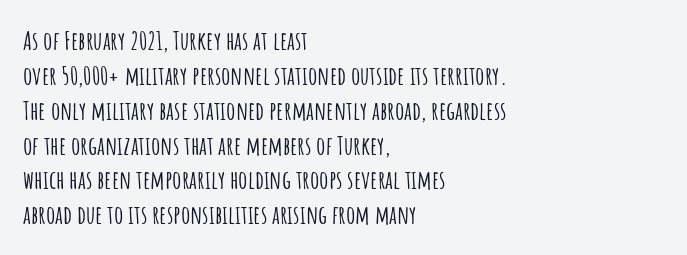
The image shows 26 px text type, upright; set left-aligned, normal line spacing (1.34x), normal letter spacing, not underlined.
